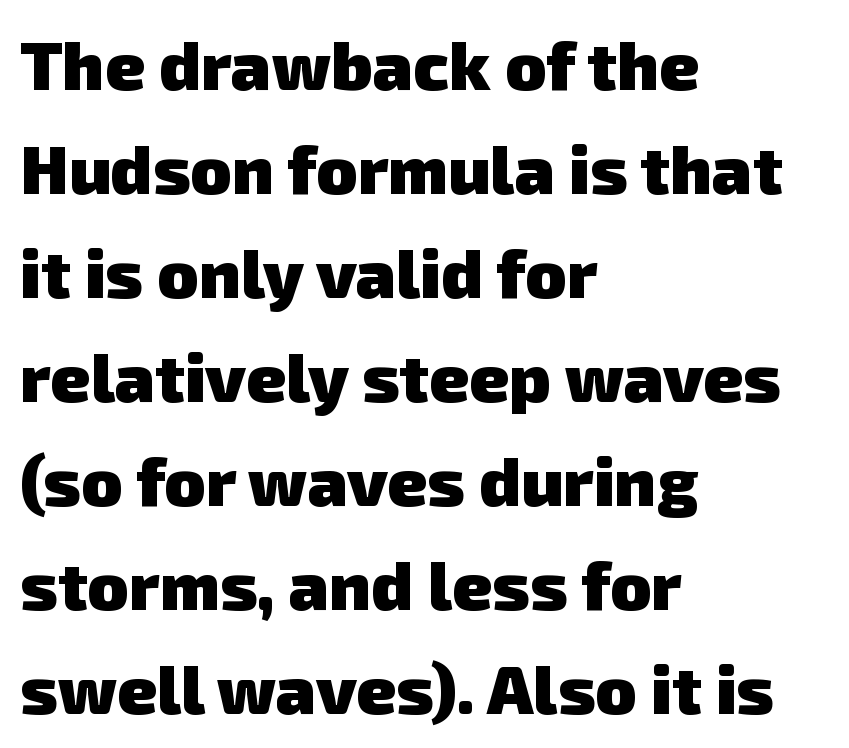
The image shows 68 px heavy sans-serif type; set left-aligned, normal line spacing (1.53x), normal letter spacing, not underlined; low stroke contrast and a medium x-height.
